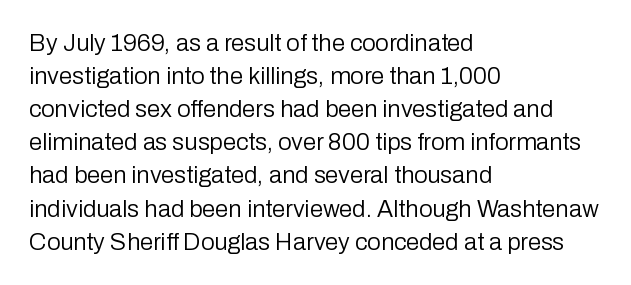
{"italic": "no", "bold": "no", "underline": "no", "align": "left", "line_spacing": "normal", "line_spacing_ratio": 1.38, "letter_spacing": "normal", "letter_spacing_em": 0.0, "glyph_px": 24}
